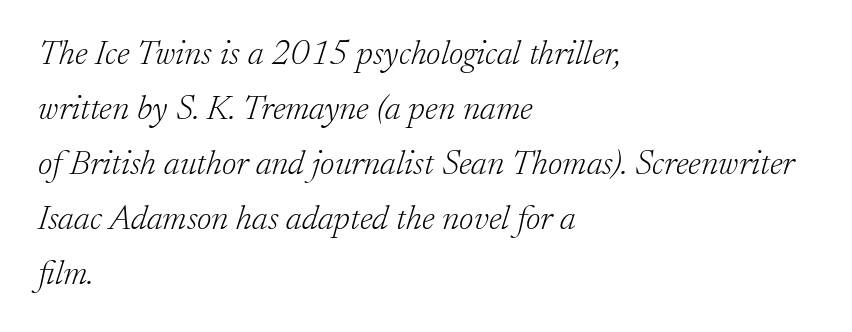
Q: Is the text bold? A: No.
Q: Is the text italic (slanted)? A: Yes, it leans right by about 17 degrees.
Q: Is the typeface a serif or a sans-serif typeface? A: Serif.
Q: Is the text underlined? A: No.
Q: How is the paragraph aligned? A: Left-aligned.
Q: Is the spacing between letters normal or unusually wide? A: Normal.
Q: Is the spacing between lines tight, normal or loose? A: Normal.
Q: Width (condensed, normal, or wide)? A: Normal.
Q: Stroke contrast? A: Low.
Q: x-height? A: Small.
Q: Monospaced? A: No.
